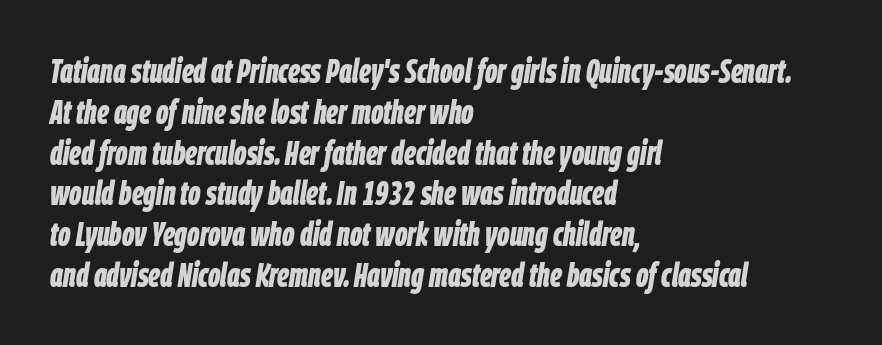
Q: Is the text bold? A: Yes.
Q: Is the text italic (slanted)? A: Yes, it leans right by about 9 degrees.
Q: Is the text underlined? A: No.
Q: How is the paragraph aligned? A: Left-aligned.
Q: Is the spacing between letters normal or unusually wide? A: Normal.
Q: Width (condensed, normal, or wide)? A: Condensed.
Q: Stroke contrast? A: Low.
Q: x-height? A: Large.
Q: Monospaced? A: No.
